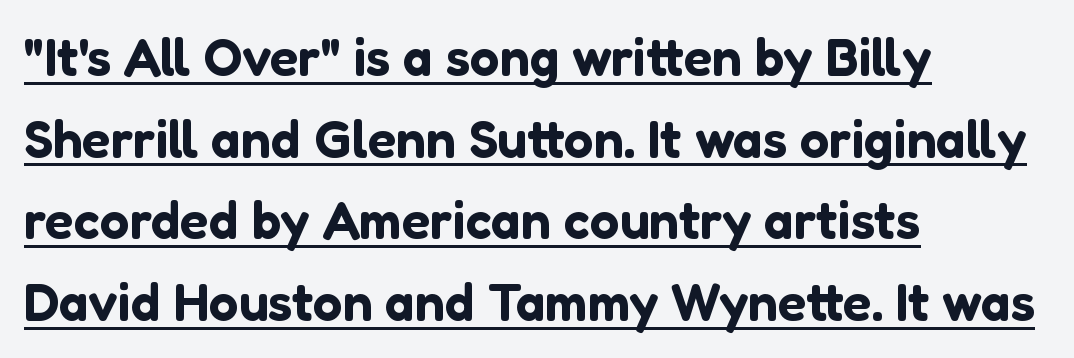
The image shows 53 px sans-serif type, upright; set left-aligned, normal line spacing (1.54x), normal letter spacing, underlined; low stroke contrast and a medium x-height.
